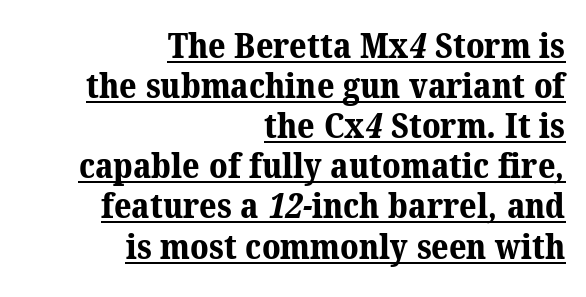
Varying glyph widths throughout — classic text-font behaviour. The face used here has the dense, thick strokes of a bold. Which margin do the lines hug? The right one — the left edge is uneven. Regarding serifs, this sample has them. Is the letter spacing exaggerated? No — it looks like the ordinary default. The face used here appears with an underline applied.
